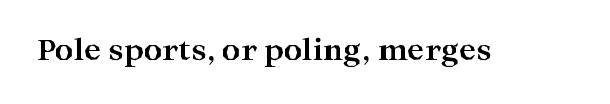
Q: Is the text bold? A: Yes.
Q: Is the text italic (slanted)? A: No, it is upright.
Q: Is the typeface a serif or a sans-serif typeface? A: Serif.
Q: Is the text underlined? A: No.
Q: Is the spacing between letters normal or unusually wide? A: Normal.
Q: Width (condensed, normal, or wide)? A: Wide.
Q: Stroke contrast? A: High.
Q: x-height? A: Medium.
Q: Monospaced? A: No.
